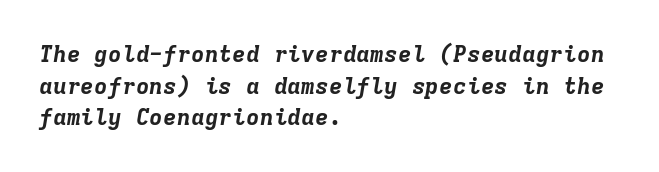
{"italic": "yes", "lean": "right", "slant_degrees": 9, "bold": "yes", "underline": "no", "align": "left", "line_spacing": "normal", "line_spacing_ratio": 1.38, "letter_spacing": "normal", "letter_spacing_em": 0.0, "glyph_px": 23}
